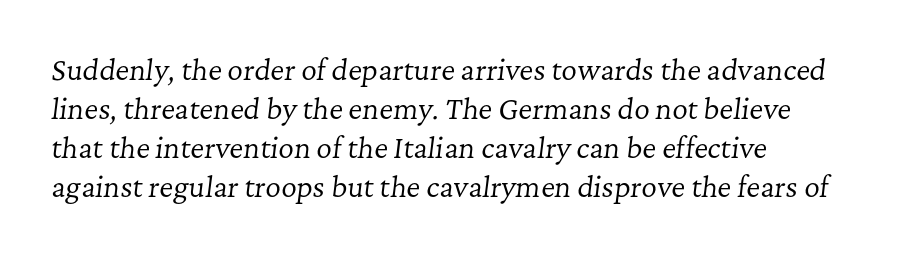
The image shows 27 px text type, italic (leaning right); set left-aligned, normal line spacing (1.44x), normal letter spacing, not underlined.
